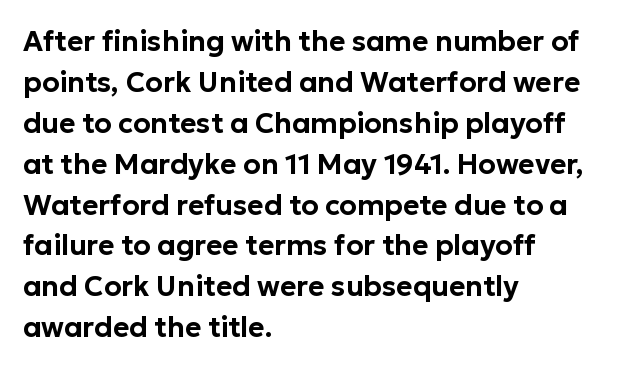
The image shows 28 px sans-serif type, upright; set left-aligned, normal line spacing (1.46x), normal letter spacing, not underlined; low stroke contrast and a medium x-height.
